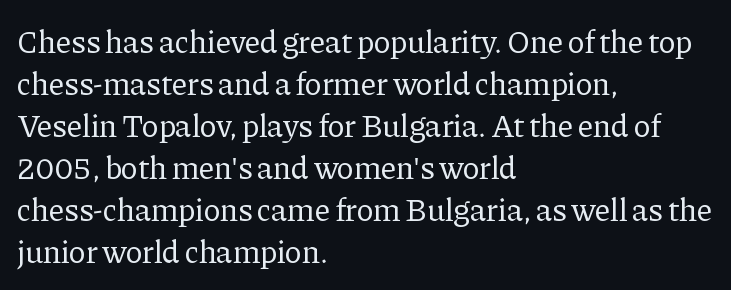
{"serif": "yes", "italic": "no", "bold": "no", "weight": "regular", "width": "normal", "stroke_contrast": "low", "x_height": "medium", "monospaced": "no", "underline": "no", "align": "left", "line_spacing": "normal", "line_spacing_ratio": 1.31, "letter_spacing": "normal", "letter_spacing_em": 0.0, "glyph_px": 32}
